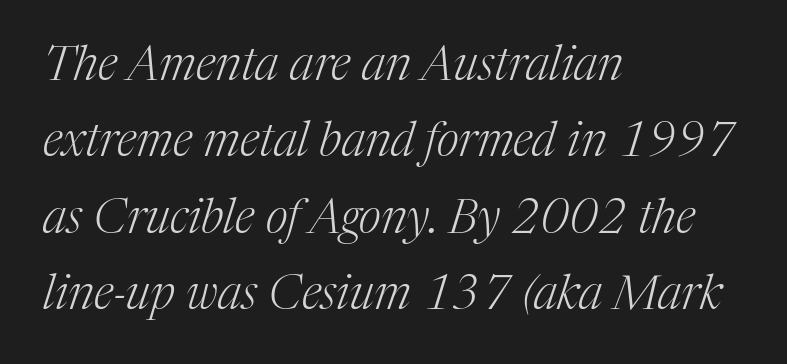
The image shows 48 px light serif type, italic (leaning right); set left-aligned, normal line spacing (1.59x), normal letter spacing, not underlined; medium stroke contrast and a medium x-height.
